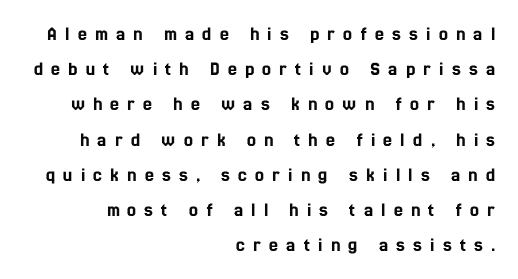
The image shows 20 px text type, upright; set right-aligned, line spacing 1.76x, unusually wide letter spacing (+0.41 em), not underlined.
